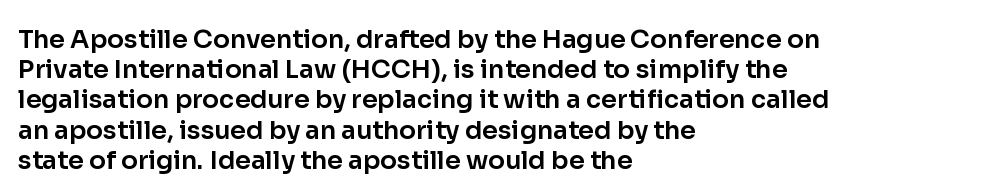
Q: Is the text italic (slanted)? A: No, it is upright.
Q: Is the text underlined? A: No.
Q: How is the paragraph aligned? A: Left-aligned.
Q: Is the spacing between letters normal or unusually wide? A: Normal.
